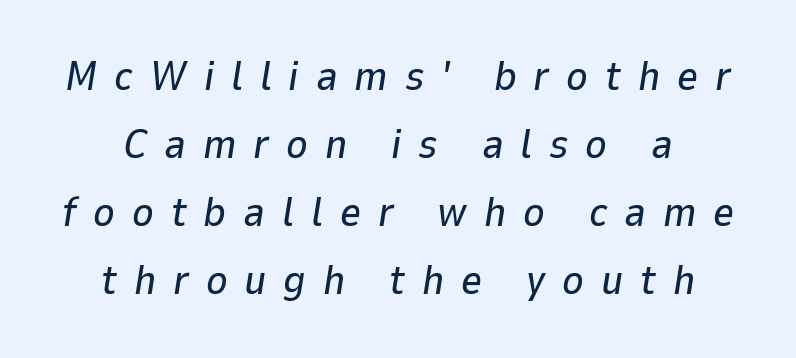
{"italic": "yes", "lean": "right", "slant_degrees": 9, "width": "normal", "stroke_contrast": "low", "x_height": "medium", "monospaced": "no", "underline": "no", "align": "center", "line_spacing": "normal", "line_spacing_ratio": 1.66, "letter_spacing": "wide", "letter_spacing_em": 0.41, "glyph_px": 41}
